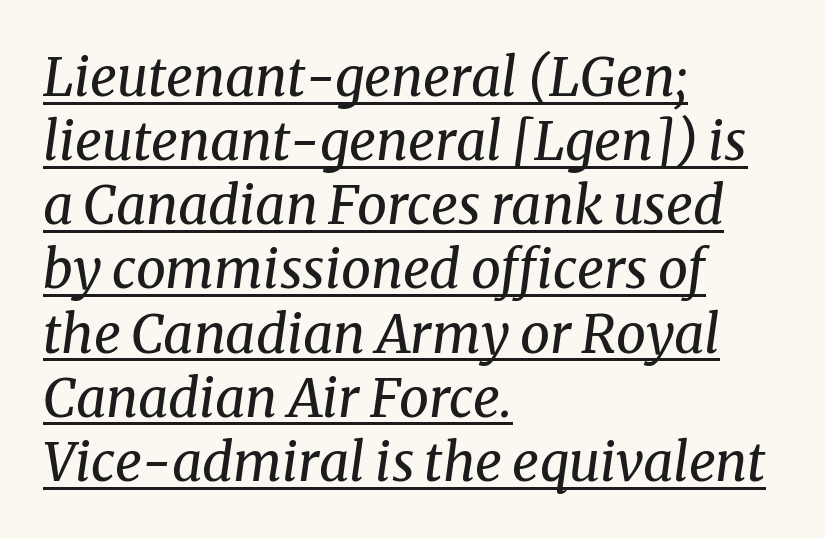
Letters have the restrained weight of plain body copy at most. Here the designer chose a conventional face with non-uniform glyph widths. If you drew a line through each stem, it would be angled. Underlined type. Regarding serifs, this sample has them.
